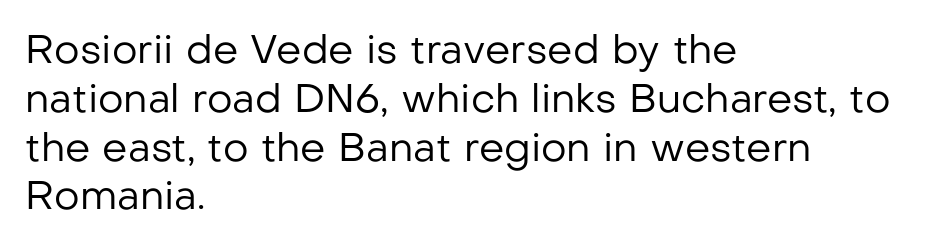
These lines are set flush left with a ragged right edge. Here the designer chose a conventional face with non-uniform glyph widths. Note: no serifs on the glyphs. The typography opts for an upright posture over an oblique one. The typeface has the unassuming heft of standard copy or less. The zone under the glyphs is completely vacant.
